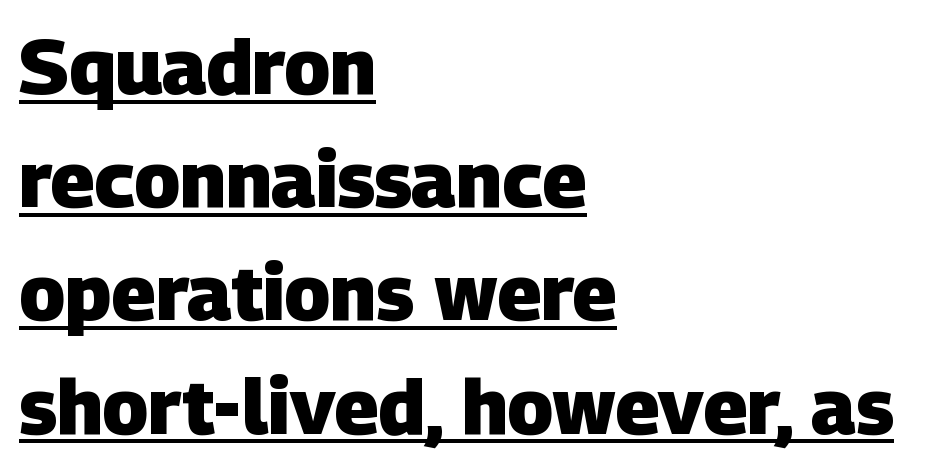
The image shows 77 px heavy sans-serif type; set left-aligned, normal line spacing (1.47x), normal letter spacing, underlined; low stroke contrast and a large x-height.
